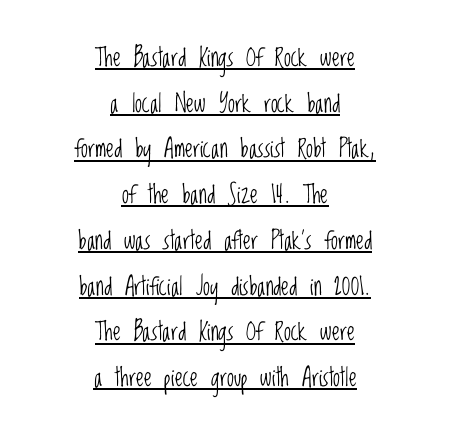
Q: Is the text bold? A: No.
Q: Is the text italic (slanted)? A: No, it is upright.
Q: Is the text underlined? A: Yes.
Q: How is the paragraph aligned? A: Centered.
Q: Is the spacing between letters normal or unusually wide? A: Normal.
